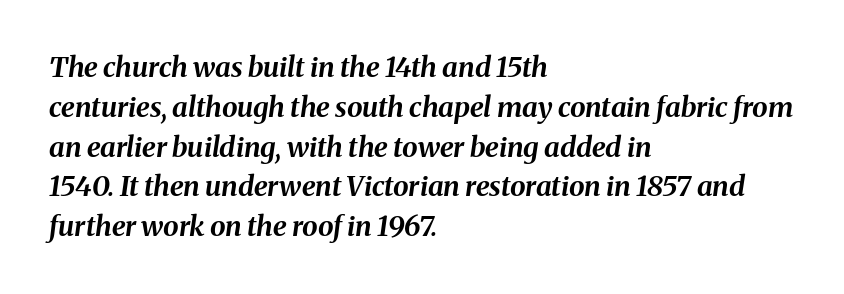
Q: Is the text bold? A: Yes.
Q: Is the text italic (slanted)? A: Yes, it leans right by about 8 degrees.
Q: Is the text underlined? A: No.
Q: How is the paragraph aligned? A: Left-aligned.
Q: Is the spacing between letters normal or unusually wide? A: Normal.
Q: Is the spacing between lines tight, normal or loose? A: Normal.
Q: Width (condensed, normal, or wide)? A: Normal.
Q: Stroke contrast? A: Medium.
Q: x-height? A: Medium.
Q: Monospaced? A: No.
